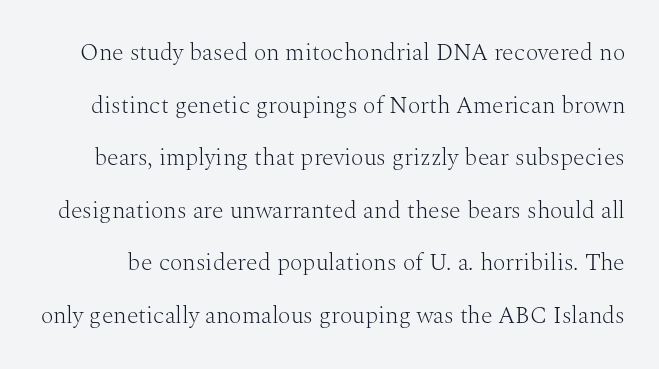
Q: Is the text bold? A: No.
Q: Is the text italic (slanted)? A: No, it is upright.
Q: Is the text underlined? A: No.
Q: Is the spacing between letters normal or unusually wide? A: Normal.
Q: Is the spacing between lines tight, normal or loose? A: Loose.
